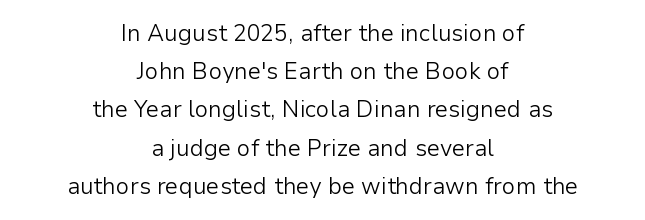
The image shows 23 px text type, upright; set centered, normal line spacing (1.66x), normal letter spacing, not underlined.
